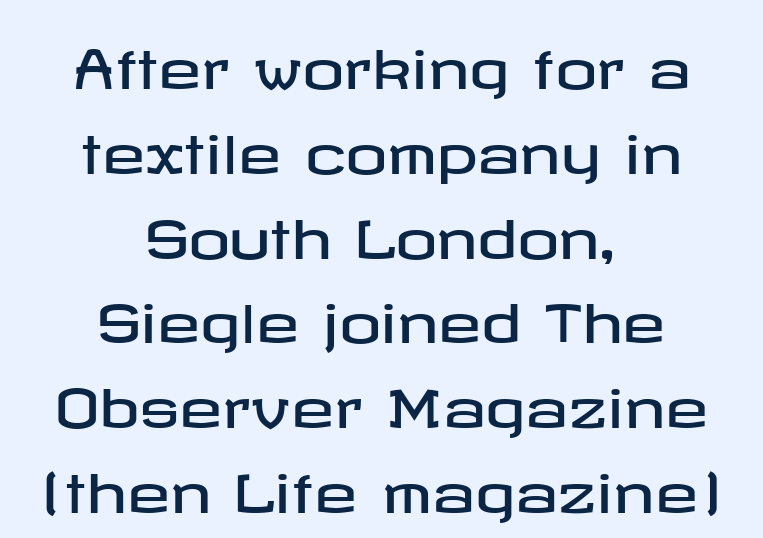
When letters stand straight like this, we call the style roman or upright. Each word holds together tightly as a unit, with standard inter-letter gaps. The lines are quadded center. One glance says typical: line gaps are just what's usual. Glance below the letters and you will spot only blank space. You can tell from the bare stems that sans-serif type was used.
